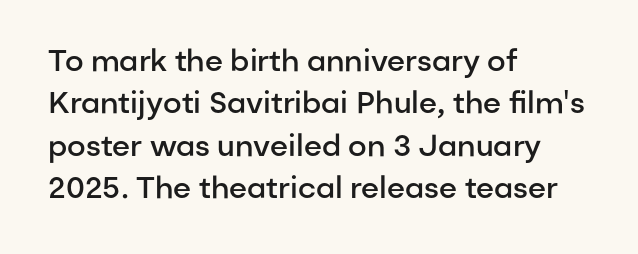
{"serif": "no", "italic": "no", "bold": "semi", "weight": "semibold", "width": "normal", "stroke_contrast": "low", "x_height": "medium", "monospaced": "no", "underline": "no", "align": "left", "line_spacing": "normal", "line_spacing_ratio": 1.41, "letter_spacing": "normal", "letter_spacing_em": 0.0, "glyph_px": 30}
